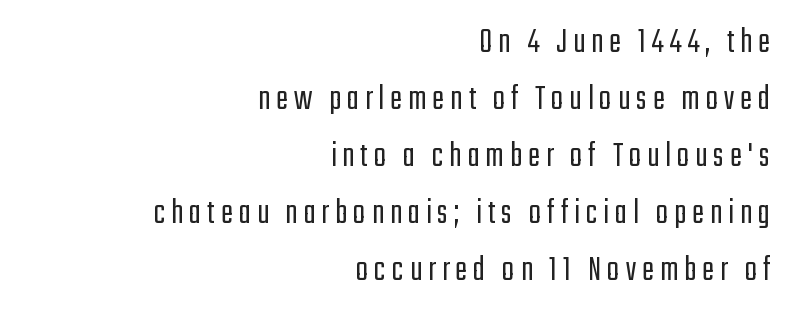
The line-height multiplier appears to be the usual default. These lines are rendered in a variable-pitch font. Each letter's strokes conclude bluntly, with no projecting serifs. This is roman type, the default non-slanted kind. Glance below the letters and you will spot only blank space. The strokes carry an ordinary text weight at most.
